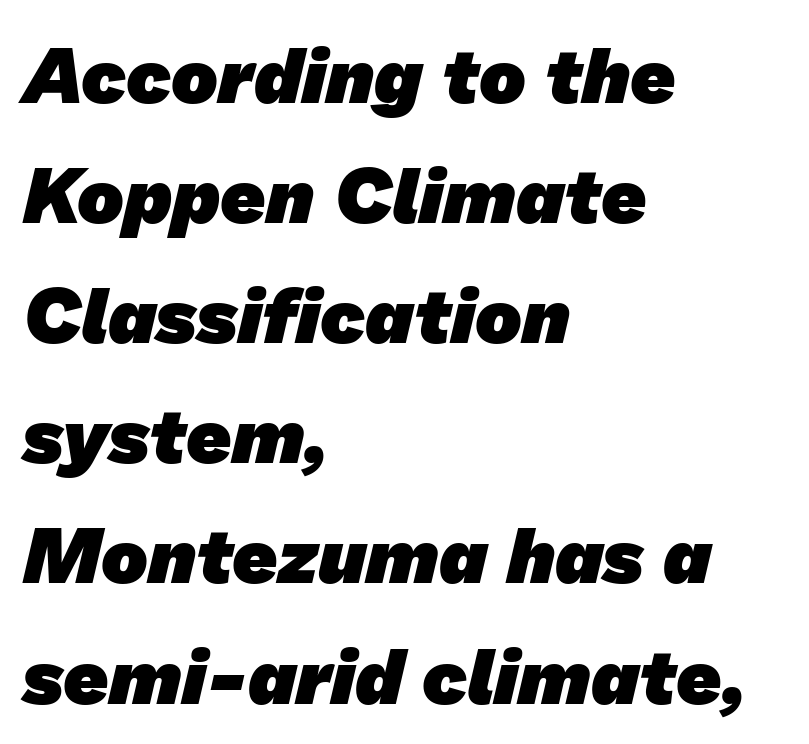
Q: Is the text bold? A: Yes.
Q: Is the typeface a serif or a sans-serif typeface? A: Sans-serif.
Q: Is the text underlined? A: No.
Q: How is the paragraph aligned? A: Left-aligned.
Q: Is the spacing between letters normal or unusually wide? A: Normal.
Q: Is the spacing between lines tight, normal or loose? A: Normal.
Q: Width (condensed, normal, or wide)? A: Normal.
Q: Stroke contrast? A: Low.
Q: x-height? A: Medium.
Q: Monospaced? A: No.
